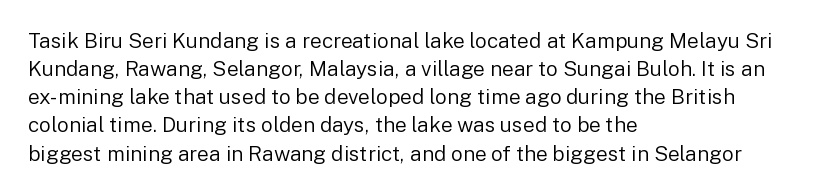
Q: Is the text bold? A: No.
Q: Is the text italic (slanted)? A: No, it is upright.
Q: Is the text underlined? A: No.
Q: How is the paragraph aligned? A: Left-aligned.
Q: Is the spacing between letters normal or unusually wide? A: Normal.
Q: Is the spacing between lines tight, normal or loose? A: Normal.
